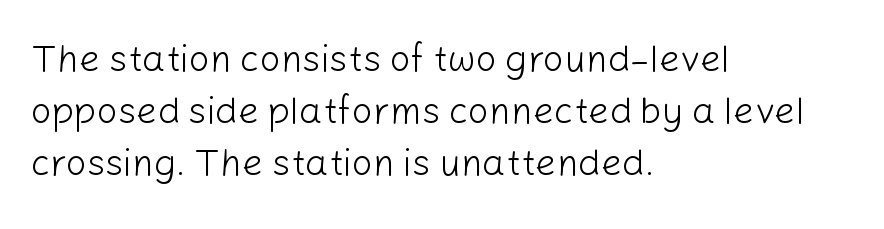
{"serif": "no", "italic": "no", "bold": "no", "weight": "light", "width": "normal", "stroke_contrast": "low", "x_height": "medium", "monospaced": "no", "underline": "no", "align": "left", "line_spacing": "normal", "line_spacing_ratio": 1.41, "letter_spacing": "normal", "letter_spacing_em": 0.0, "glyph_px": 37}
